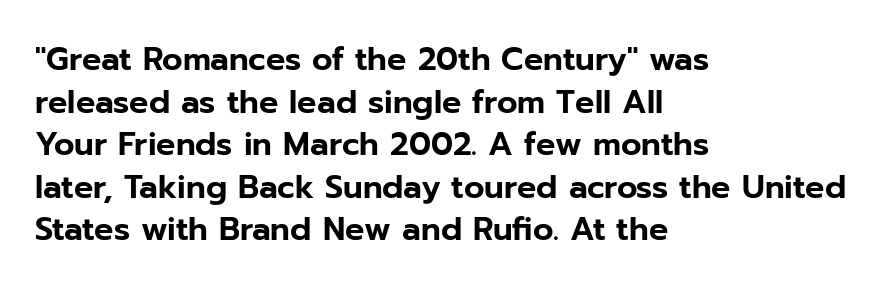
{"serif": "no", "italic": "no", "width": "normal", "stroke_contrast": "low", "x_height": "medium", "monospaced": "no", "underline": "no", "align": "left", "line_spacing": "normal", "line_spacing_ratio": 1.33, "letter_spacing": "normal", "letter_spacing_em": 0.0, "glyph_px": 32}
